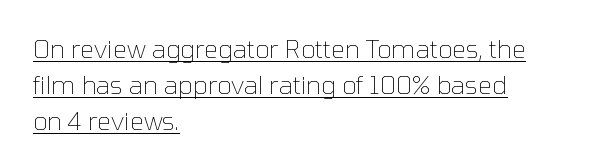
Think standard paragraph weight, or any step lighter than that. Does a line run under the words? Yes, clearly. Observe the ordinary spacing: letters are neighbours, not strangers. Which margin do the lines hug? The left one — the right edge is uneven. The letters stand upright; this is a roman face.
